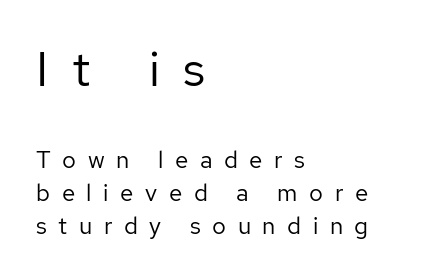
Q: Is the text bold? A: No.
Q: Is the text italic (slanted)? A: No, it is upright.
Q: Is the typeface a serif or a sans-serif typeface? A: Sans-serif.
Q: Is the text underlined? A: No.
Q: How is the paragraph aligned? A: Left-aligned.
Q: Is the spacing between letters normal or unusually wide? A: Unusually wide.
Q: Is the spacing between lines tight, normal or loose? A: Normal.
Q: Which block of text is set in a larger size, the first (top) or the second (bottom)? A: The first (top) one.
Q: Width (condensed, normal, or wide)? A: Normal.
Q: Stroke contrast? A: Low.
Q: x-height? A: Medium.
Q: Monospaced? A: No.
